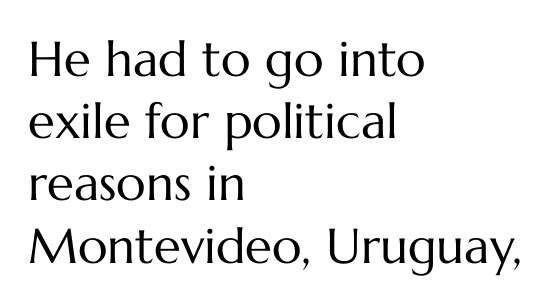
Tracking value appears to be zero — textbook default spacing. Successive baselines arrive at the customary interval. The zone under the glyphs is completely vacant. Short and long lines alike share a common starting point at left. This sample has the flowing, uneven cadence of proportional lettering. This is roman type, the default non-slanted kind.
